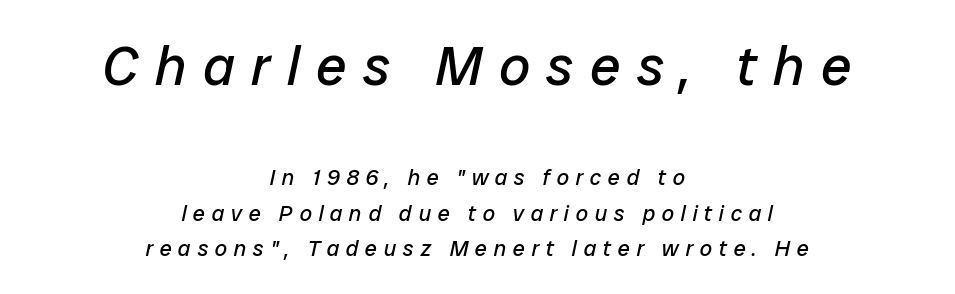
A quiet, ordinary-to-light weight characterises the typeface. The lines are quadded center. You can tell it's italic because the verticals aren't actually vertical. Decoration check: the copy has no underline. In this sample the first text group is rendered at the bigger scale.
